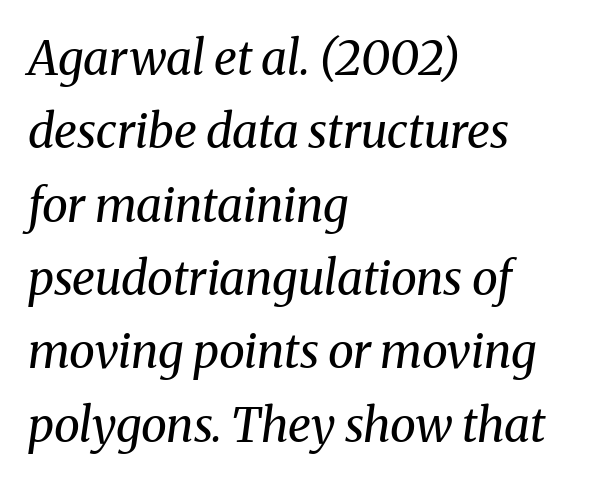
{"serif": "yes", "italic": "yes", "lean": "right", "slant_degrees": 8, "bold": "no", "weight": "regular", "width": "normal", "stroke_contrast": "medium", "x_height": "medium", "monospaced": "no", "underline": "no", "align": "left", "line_spacing": "normal", "line_spacing_ratio": 1.56, "letter_spacing": "normal", "letter_spacing_em": 0.0, "glyph_px": 47}
